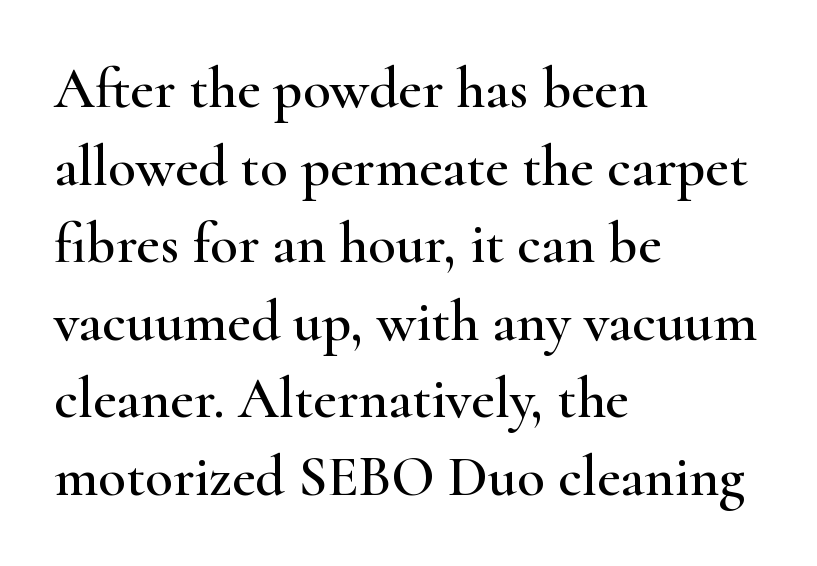
The image shows 57 px wide serif type, upright; set left-aligned, normal line spacing (1.36x), normal letter spacing, not underlined; high stroke contrast and a small x-height.
